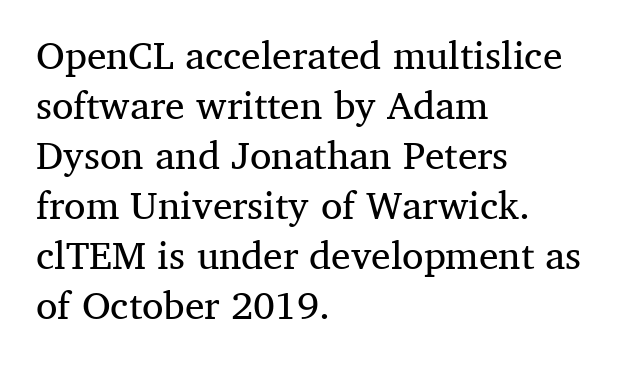
{"serif": "yes", "italic": "no", "bold": "no", "weight": "regular", "width": "normal", "stroke_contrast": "medium", "x_height": "medium", "monospaced": "no", "underline": "no", "align": "left", "line_spacing": "normal", "line_spacing_ratio": 1.28, "letter_spacing": "normal", "letter_spacing_em": 0.0, "glyph_px": 39}
